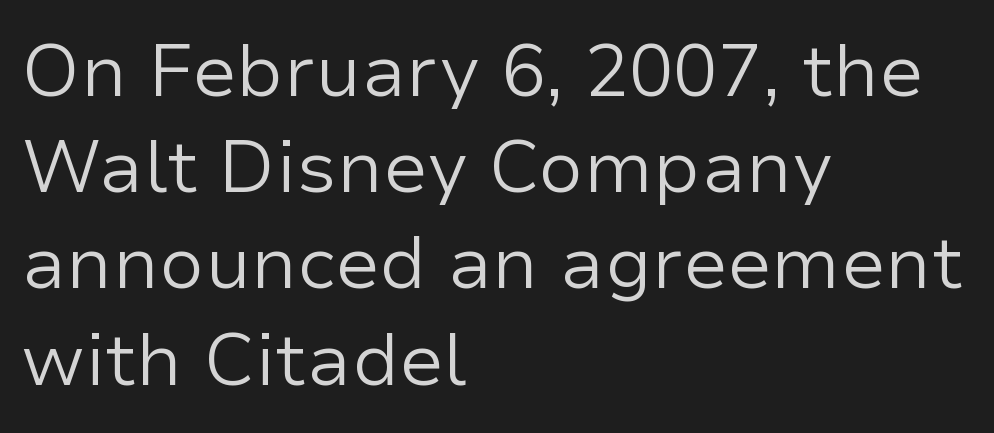
The passage shown is typed in a proportional face where columns would drift. Letter spacing: default. Does the copy run flush right? No — it runs flush left. On a weight scale, this lands at 450 or below. Characters remain perfectly vertical along every line. Leading matches the norm, producing a regular column.
